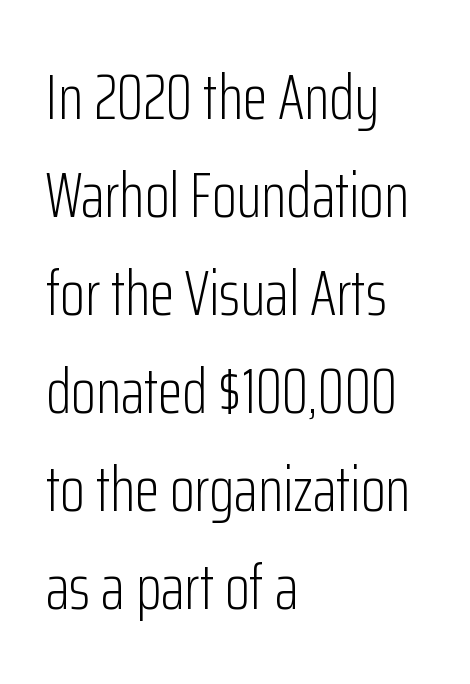
Q: Is the text bold? A: No.
Q: Is the text italic (slanted)? A: No, it is upright.
Q: Is the typeface a serif or a sans-serif typeface? A: Sans-serif.
Q: Is the text underlined? A: No.
Q: How is the paragraph aligned? A: Left-aligned.
Q: Is the spacing between letters normal or unusually wide? A: Normal.
Q: Is the spacing between lines tight, normal or loose? A: Normal.
Q: Width (condensed, normal, or wide)? A: Condensed.
Q: Stroke contrast? A: Low.
Q: x-height? A: Medium.
Q: Monospaced? A: No.
